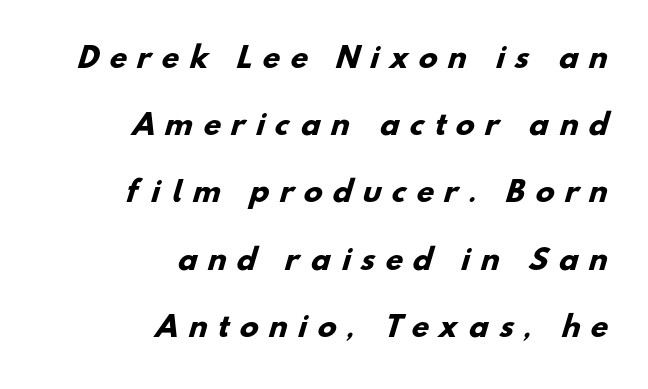
Q: Is the text bold? A: Yes.
Q: Is the typeface a serif or a sans-serif typeface? A: Sans-serif.
Q: Is the text underlined? A: No.
Q: How is the paragraph aligned? A: Right-aligned.
Q: Is the spacing between letters normal or unusually wide? A: Unusually wide.
Q: Is the spacing between lines tight, normal or loose? A: Loose.
Q: Width (condensed, normal, or wide)? A: Normal.
Q: Stroke contrast? A: Low.
Q: x-height? A: Small.
Q: Monospaced? A: No.
